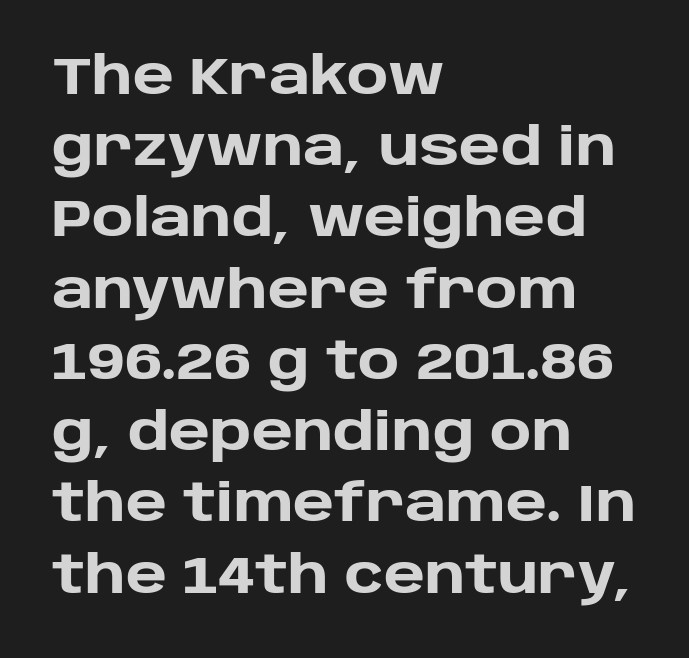
Q: Is the text bold? A: Yes.
Q: Is the text italic (slanted)? A: No, it is upright.
Q: Is the typeface a serif or a sans-serif typeface? A: Sans-serif.
Q: Is the text underlined? A: No.
Q: How is the paragraph aligned? A: Left-aligned.
Q: Is the spacing between letters normal or unusually wide? A: Normal.
Q: Is the spacing between lines tight, normal or loose? A: Normal.
Q: Width (condensed, normal, or wide)? A: Normal.
Q: Stroke contrast? A: Low.
Q: x-height? A: Large.
Q: Monospaced? A: No.
